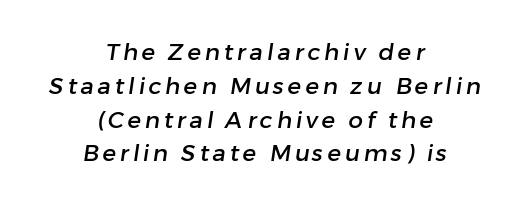
The image shows 23 px text type; set centered, normal line spacing (1.47x), not underlined.
